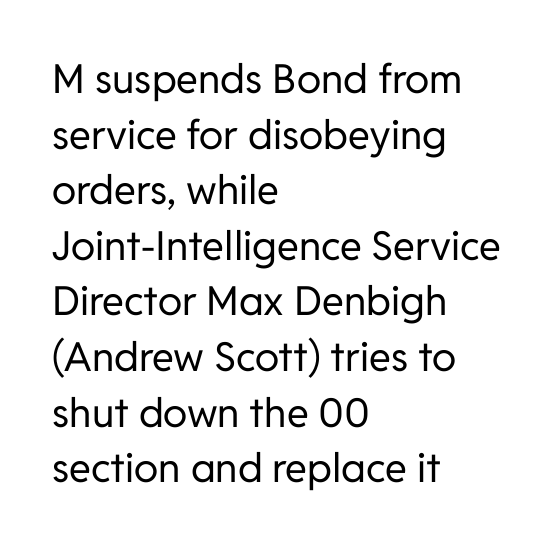
The image shows 40 px regular-weight sans-serif type, upright; set left-aligned, normal line spacing (1.39x), normal letter spacing, not underlined; low stroke contrast and a medium x-height.
